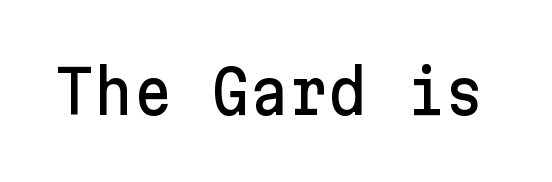
The image shows 60 px sans-serif type, upright; set normal letter spacing, not underlined; low stroke contrast and a medium x-height.
